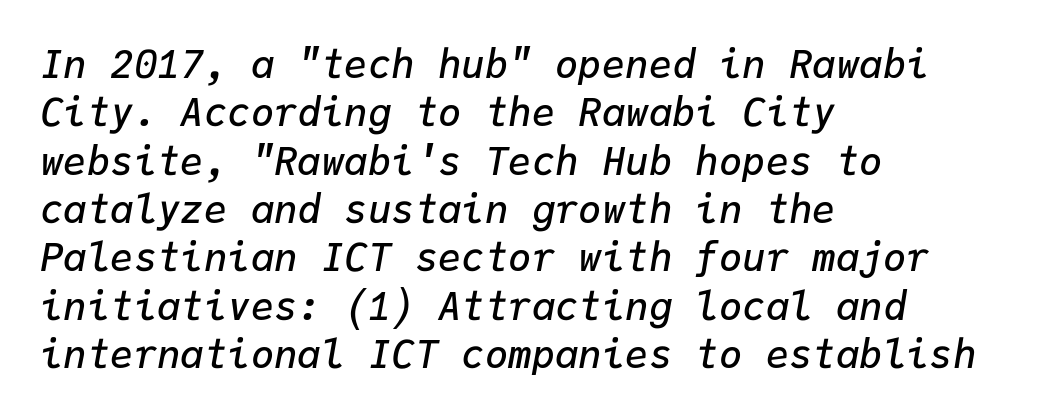
Q: Is the text bold? A: Semi-bold.
Q: Is the text italic (slanted)? A: Yes, it leans right by about 9 degrees.
Q: Is the text underlined? A: No.
Q: How is the paragraph aligned? A: Left-aligned.
Q: Is the spacing between letters normal or unusually wide? A: Normal.
Q: Width (condensed, normal, or wide)? A: Normal.
Q: Stroke contrast? A: Low.
Q: x-height? A: Medium.
Q: Monospaced? A: Yes.
